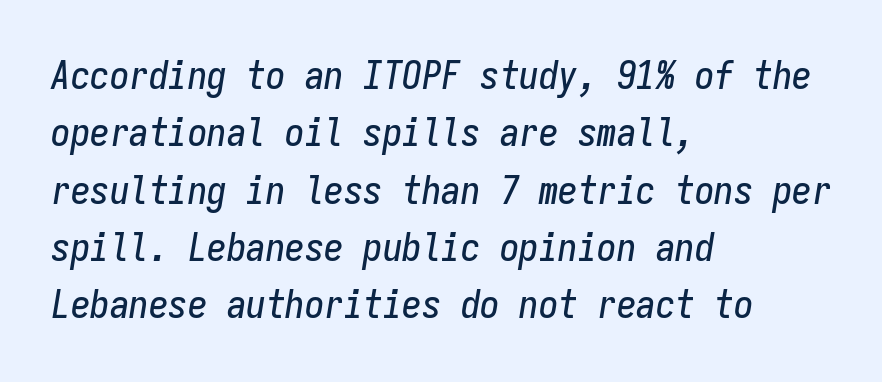
Q: Is the text italic (slanted)? A: Yes, it leans right by about 9 degrees.
Q: Is the text underlined? A: No.
Q: How is the paragraph aligned? A: Left-aligned.
Q: Is the spacing between letters normal or unusually wide? A: Normal.
Q: Is the spacing between lines tight, normal or loose? A: Normal.
Q: Width (condensed, normal, or wide)? A: Condensed.
Q: Stroke contrast? A: Low.
Q: x-height? A: Medium.
Q: Monospaced? A: Yes.
